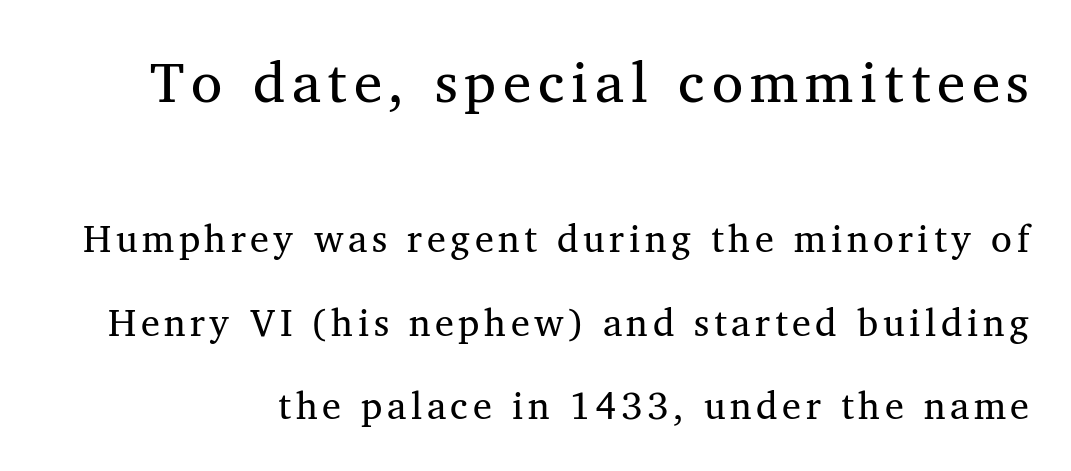
Do the characters align in a grid? No, the font is proportional. Nothing heavy about these letters — not bold at all. Interline gaps are noticeably wide in this sample. In this sample the first text group is rendered at the bigger scale. You can tell from the footed stems that serif type was used. The specimen reads as upright at a glance.
